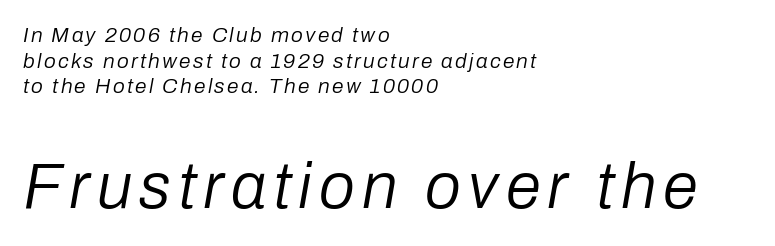
Is the type heavy? It reads as light-to-regular instead. This layout puts the modest block above and the oversized block below. Left-aligned paragraph, ragged on the right. Underline: absent. Looks like regular typesetting: each glyph gets only the width it needs.
